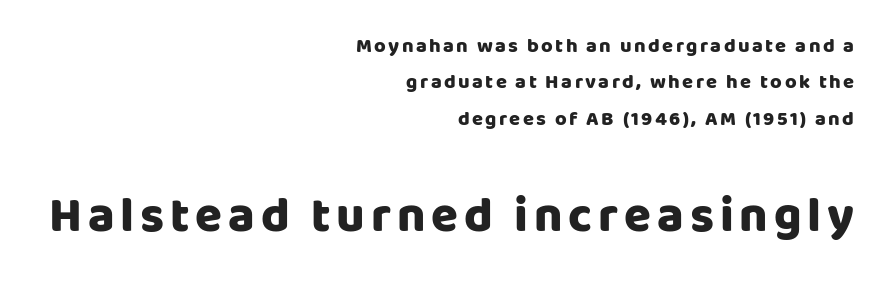
When letters stand straight like this, we call the style roman or upright. Which chunk is bigger? The second one — the bottom block dwarfs the top. The rendering uses natural spacing where letterforms have individual widths. Does the weight exceed regular? Yes, all the way to bold.
